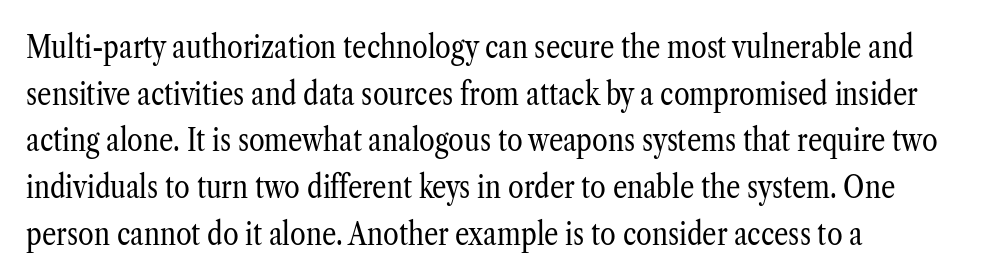
The image shows 32 px regular-weight, condensed serif type, upright; set left-aligned, normal line spacing (1.46x), normal letter spacing, not underlined; low stroke contrast and a medium x-height.
